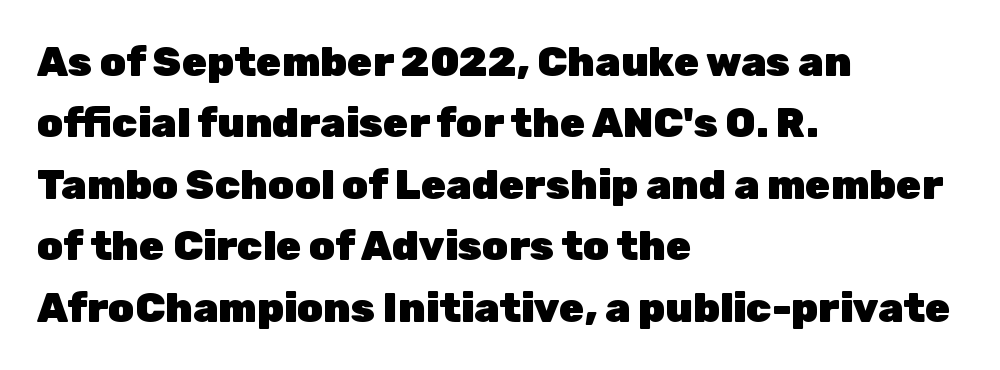
Q: Is the text bold? A: Yes.
Q: Is the text italic (slanted)? A: No, it is upright.
Q: Is the typeface a serif or a sans-serif typeface? A: Sans-serif.
Q: Is the text underlined? A: No.
Q: How is the paragraph aligned? A: Left-aligned.
Q: Is the spacing between letters normal or unusually wide? A: Normal.
Q: Is the spacing between lines tight, normal or loose? A: Normal.
Q: Width (condensed, normal, or wide)? A: Normal.
Q: Stroke contrast? A: Low.
Q: x-height? A: Medium.
Q: Monospaced? A: No.
